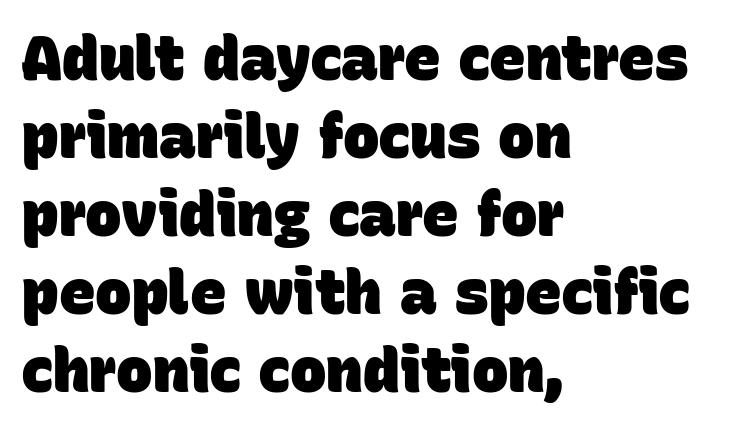
Q: Is the text bold? A: Yes.
Q: Is the typeface a serif or a sans-serif typeface? A: Sans-serif.
Q: Is the text underlined? A: No.
Q: How is the paragraph aligned? A: Left-aligned.
Q: Is the spacing between letters normal or unusually wide? A: Normal.
Q: Is the spacing between lines tight, normal or loose? A: Normal.
Q: Width (condensed, normal, or wide)? A: Normal.
Q: Stroke contrast? A: Low.
Q: x-height? A: Large.
Q: Monospaced? A: No.
